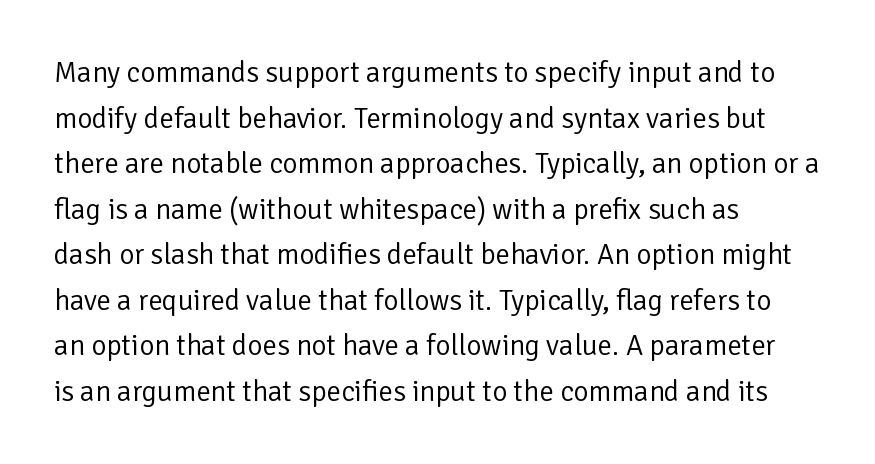
{"serif": "no", "italic": "no", "bold": "no", "weight": "regular", "width": "normal", "stroke_contrast": "low", "x_height": "medium", "monospaced": "no", "underline": "no", "align": "left", "line_spacing": "normal", "line_spacing_ratio": 1.57, "letter_spacing": "normal", "letter_spacing_em": 0.0, "glyph_px": 29}
